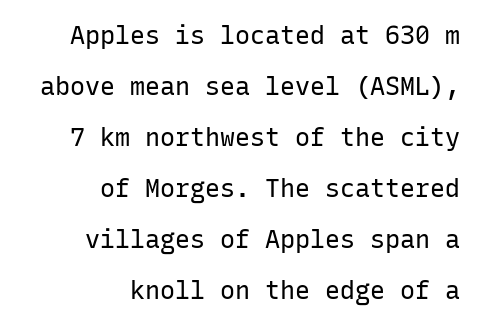
Q: Is the text bold? A: No.
Q: Is the text italic (slanted)? A: No, it is upright.
Q: Is the text underlined? A: No.
Q: How is the paragraph aligned? A: Right-aligned.
Q: Is the spacing between letters normal or unusually wide? A: Normal.
Q: Is the spacing between lines tight, normal or loose? A: Loose.
